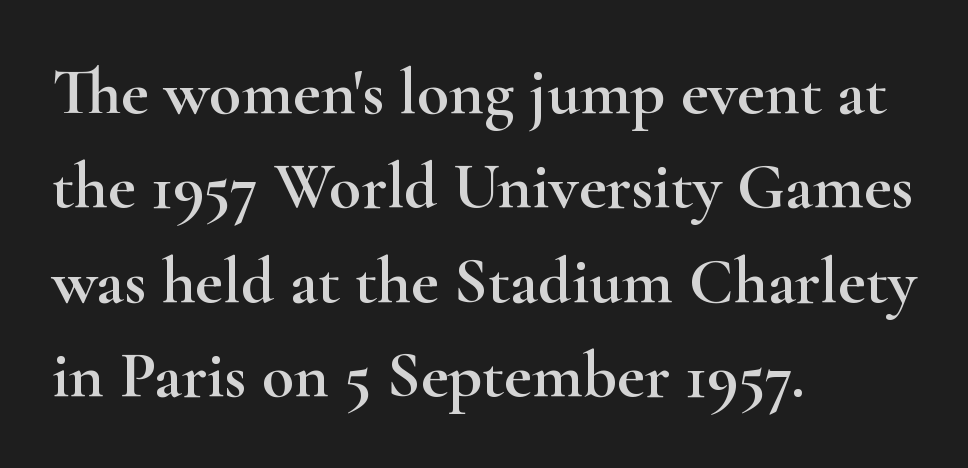
A typesetter would label this face a serif. In terms of letterspacing, this is plain default setting. The paragraph has a hard left edge and a soft right edge. Rows of type keep a routine distance in the vertical direction. Nope, not italic — everything's standing straight.
